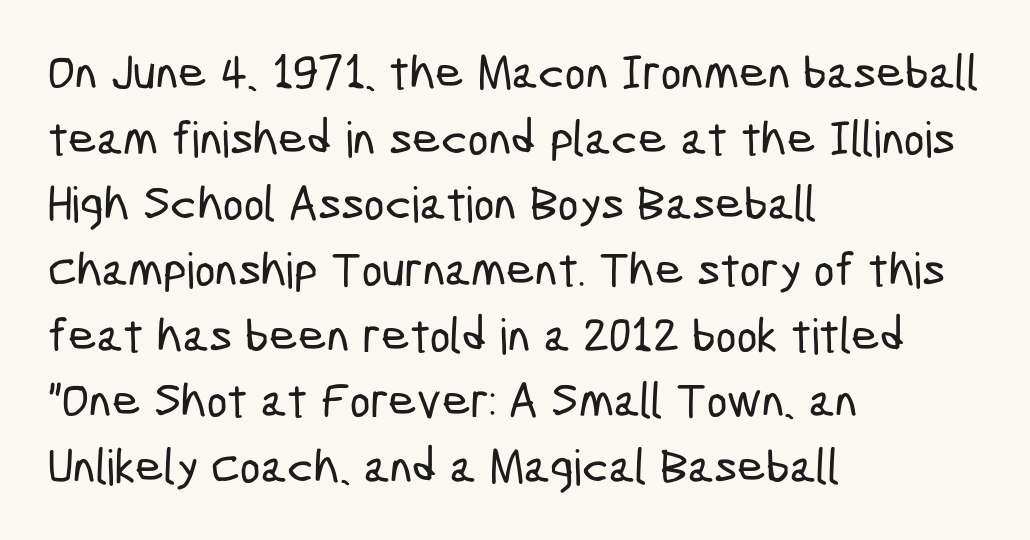
Glance below the letters and you will spot only blank space. Are there feet on the stems? There aren't — it's a sans. Left-aligned paragraph, ragged on the right. Note the varied advance widths — an 'i' is clearly narrower than an 'm'.
